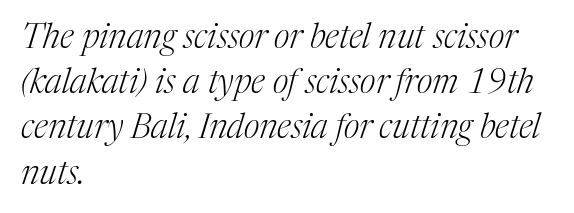
The typeface chosen for these lines features serifs. The letters sit at their default tracking, neither squeezed nor spread. Lines of text with bare space underneath. Looks like regular typesetting: each glyph gets only the width it needs. These lines sit exactly where default settings would place them.
